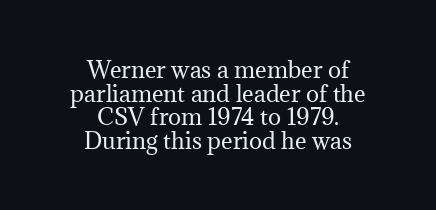
The image shows 22 px text type, upright; set centered, tight line spacing (1.07x), normal letter spacing, not underlined.
